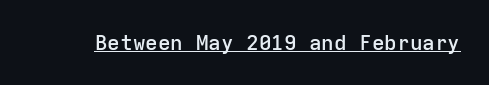
Q: Is the text bold? A: Semi-bold.
Q: Is the text italic (slanted)? A: No, it is upright.
Q: Is the text underlined? A: Yes.
Q: Is the spacing between letters normal or unusually wide? A: Normal.
